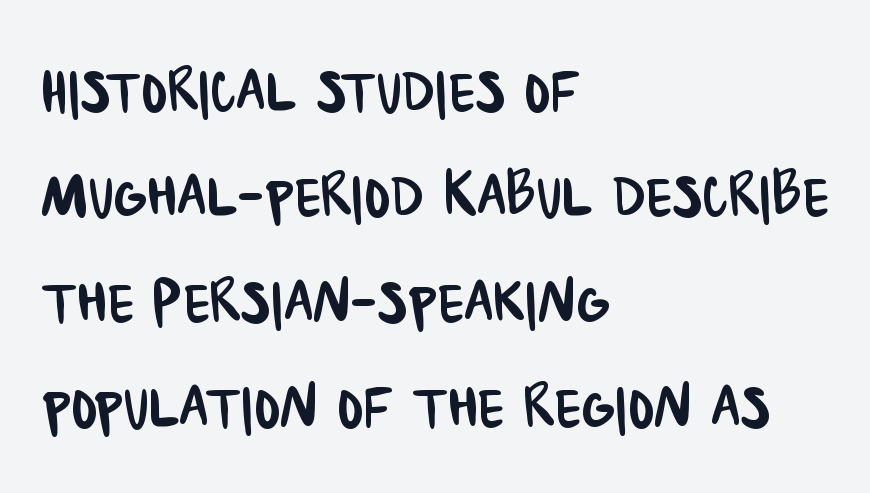
Q: Is the typeface a serif or a sans-serif typeface? A: Sans-serif.
Q: Is the text underlined? A: No.
Q: How is the paragraph aligned? A: Left-aligned.
Q: Is the spacing between letters normal or unusually wide? A: Normal.
Q: Is the spacing between lines tight, normal or loose? A: Normal.
Q: Width (condensed, normal, or wide)? A: Condensed.
Q: Stroke contrast? A: Low.
Q: x-height? A: Large.
Q: Monospaced? A: No.
